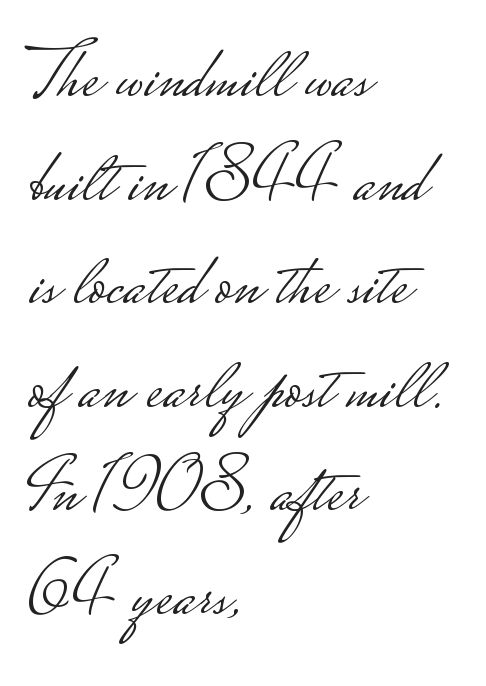
{"serif": "no", "bold": "no", "weight": "light", "width": "wide", "stroke_contrast": "low", "monospaced": "no", "underline": "no", "align": "left", "line_spacing": "normal", "line_spacing_ratio": 1.4, "letter_spacing": "normal", "letter_spacing_em": 0.0, "glyph_px": 74}
